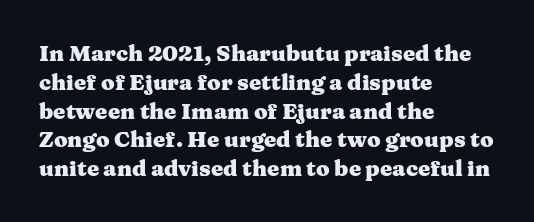
Q: Is the text bold? A: Yes.
Q: Is the text italic (slanted)? A: No, it is upright.
Q: Is the text underlined? A: No.
Q: How is the paragraph aligned? A: Left-aligned.
Q: Is the spacing between letters normal or unusually wide? A: Normal.
Q: Is the spacing between lines tight, normal or loose? A: Normal.
